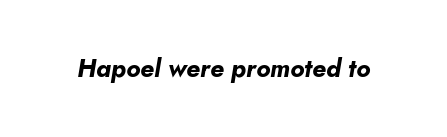
The image shows 25 px bold type, italic (leaning right); set normal letter spacing, not underlined.
